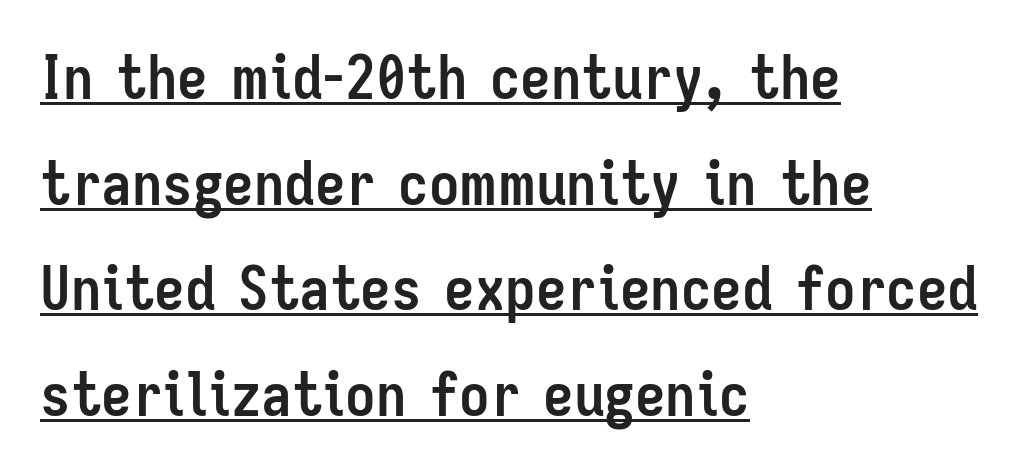
Q: Is the text bold? A: Yes.
Q: Is the text italic (slanted)? A: No, it is upright.
Q: Is the typeface a serif or a sans-serif typeface? A: Sans-serif.
Q: Is the text underlined? A: Yes.
Q: How is the paragraph aligned? A: Left-aligned.
Q: Is the spacing between letters normal or unusually wide? A: Normal.
Q: Width (condensed, normal, or wide)? A: Condensed.
Q: Stroke contrast? A: Low.
Q: x-height? A: Medium.
Q: Monospaced? A: No.
